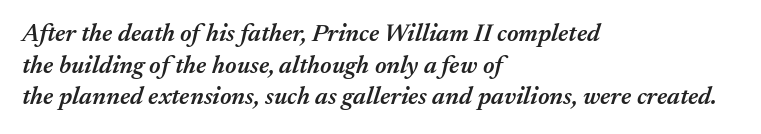
The image shows 25 px text type, italic (leaning right); set left-aligned, normal line spacing (1.27x), normal letter spacing, not underlined.
